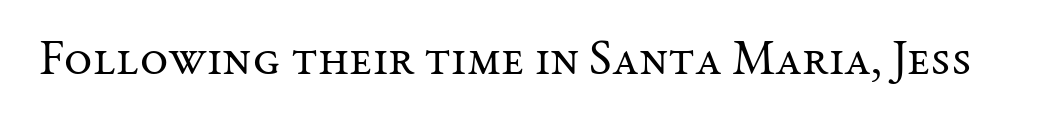
The image shows 49 px regular-weight serif type, upright; set normal letter spacing, not underlined; medium stroke contrast and a medium x-height.
